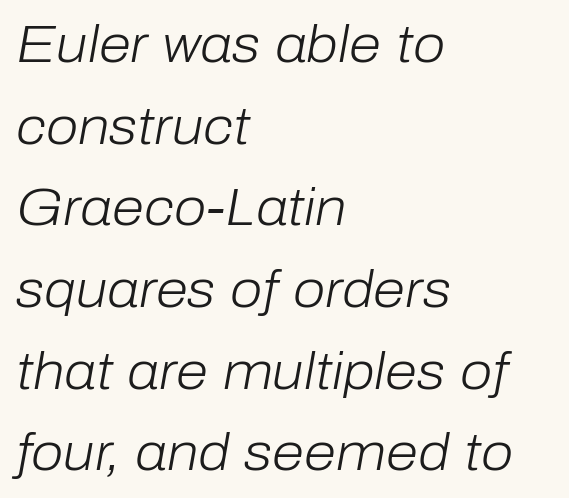
{"italic": "yes", "lean": "right", "slant_degrees": 10, "bold": "no", "weight": "light", "width": "normal", "stroke_contrast": "low", "x_height": "medium", "monospaced": "no", "underline": "no", "align": "left", "line_spacing": "normal", "line_spacing_ratio": 1.57, "letter_spacing": "normal", "letter_spacing_em": 0.0, "glyph_px": 52}
